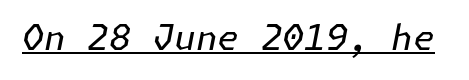
{"italic": "yes", "lean": "right", "slant_degrees": 11, "bold": "no", "weight": "regular", "width": "normal", "stroke_contrast": "low", "x_height": "medium", "underline": "yes", "letter_spacing": "normal", "letter_spacing_em": 0.0, "glyph_px": 35}
